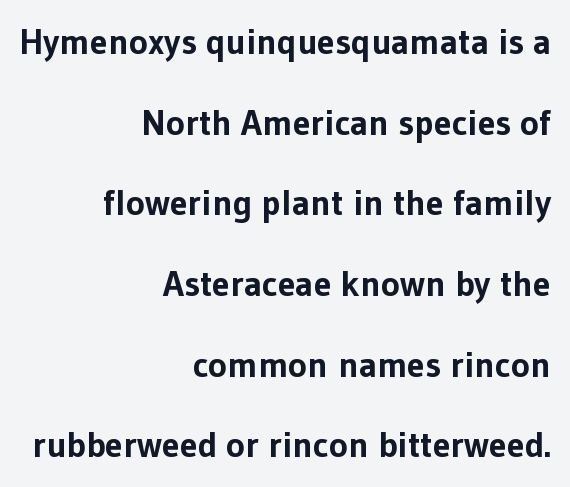
Q: Is the text bold? A: Yes.
Q: Is the text italic (slanted)? A: No, it is upright.
Q: Is the typeface a serif or a sans-serif typeface? A: Sans-serif.
Q: Is the text underlined? A: No.
Q: How is the paragraph aligned? A: Right-aligned.
Q: Is the spacing between letters normal or unusually wide? A: Normal.
Q: Is the spacing between lines tight, normal or loose? A: Loose.
Q: Width (condensed, normal, or wide)? A: Normal.
Q: Stroke contrast? A: Low.
Q: x-height? A: Medium.
Q: Monospaced? A: No.
